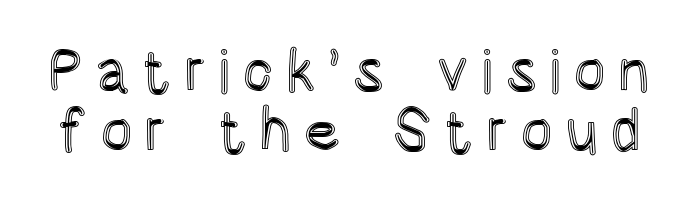
{"italic": "no", "width": "condensed", "x_height": "large", "monospaced": "no", "underline": "no", "line_spacing": "tight", "line_spacing_ratio": 0.98, "glyph_px": 61}
